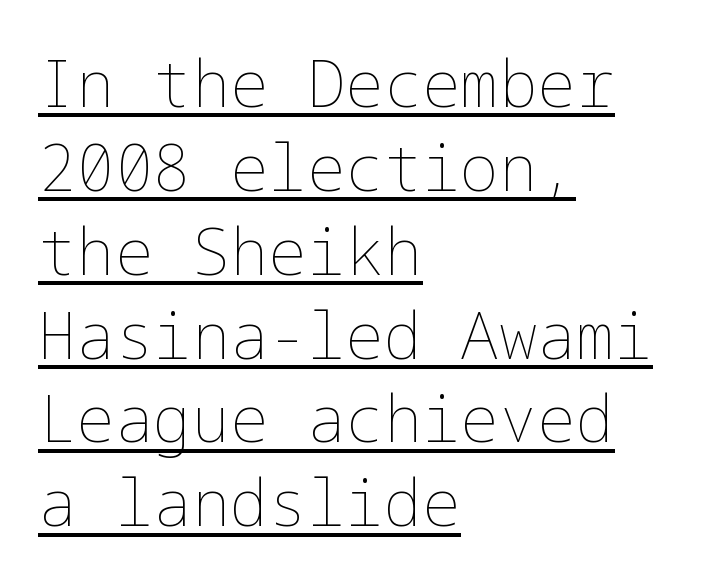
The image shows 64 px thin type, upright; set left-aligned, normal line spacing (1.31x), normal letter spacing, underlined; low stroke contrast and a medium x-height.
